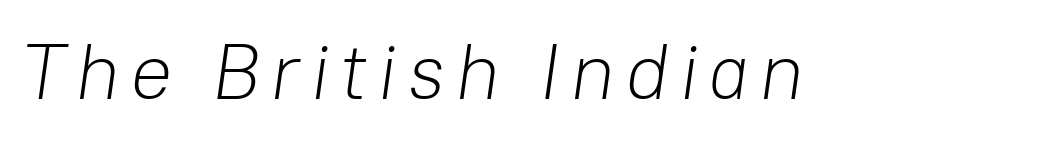
{"italic": "yes", "lean": "right", "slant_degrees": 8, "bold": "no", "weight": "light", "width": "normal", "stroke_contrast": "low", "x_height": "medium", "monospaced": "no", "underline": "no", "glyph_px": 79}
